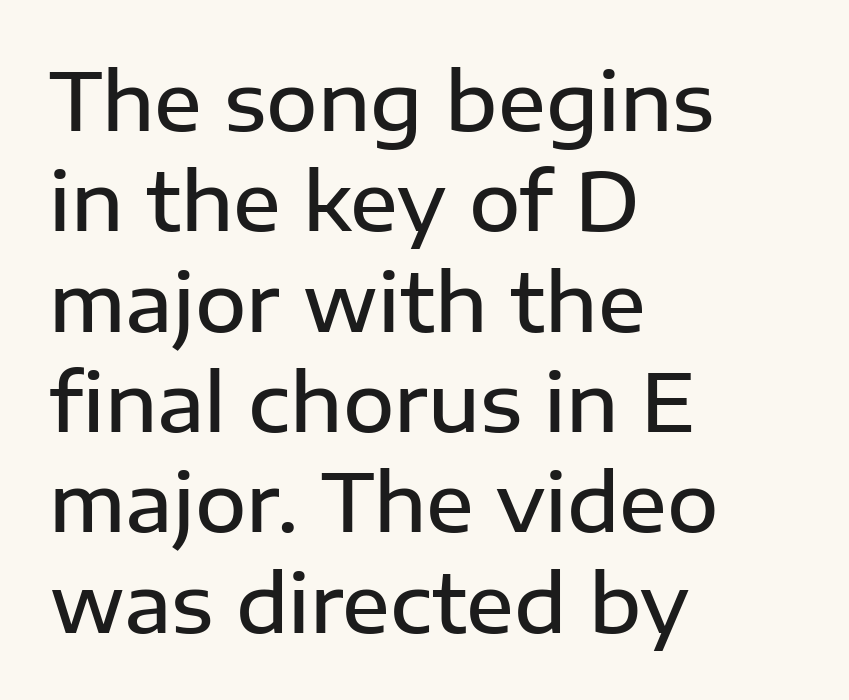
Q: Is the text bold? A: Semi-bold.
Q: Is the text italic (slanted)? A: No, it is upright.
Q: Is the typeface a serif or a sans-serif typeface? A: Sans-serif.
Q: Is the text underlined? A: No.
Q: How is the paragraph aligned? A: Left-aligned.
Q: Is the spacing between letters normal or unusually wide? A: Normal.
Q: Is the spacing between lines tight, normal or loose? A: Normal.
Q: Width (condensed, normal, or wide)? A: Normal.
Q: Stroke contrast? A: Low.
Q: x-height? A: Medium.
Q: Monospaced? A: No.
